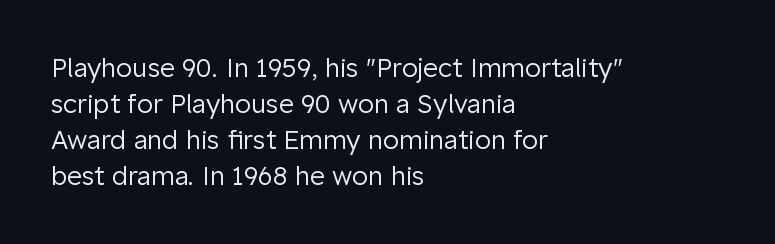
Teacher's note: observe the even left margin — that is flush-left alignment. Students, note that the glyphs here touch the page at normal intervals. Do the letters lean? They stand straight. Descenders hang freely into open space. Stem width sits at or under what a default text font uses.
